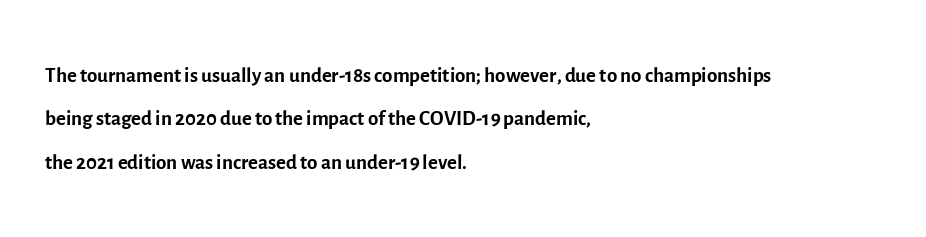
The image shows 30 px regular-weight sans-serif type, upright; set left-aligned, normal line spacing (1.45x), normal letter spacing, not underlined; a medium x-height.
